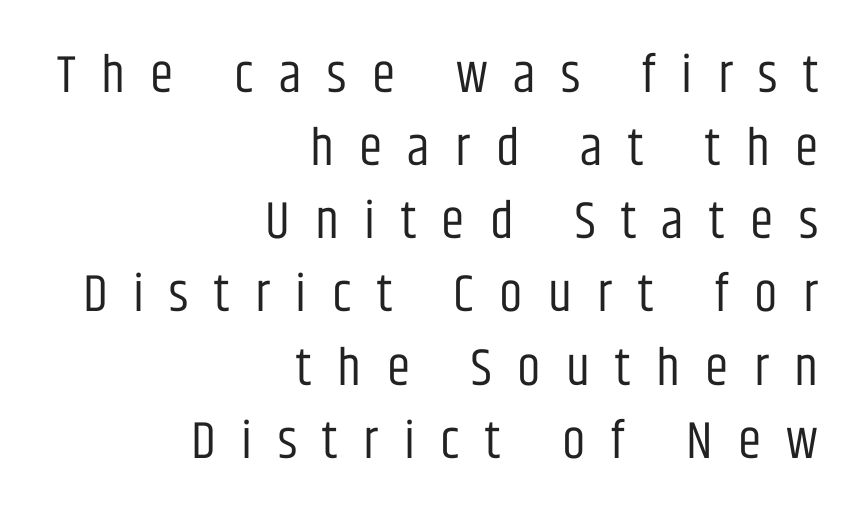
The image shows 53 px regular-weight, condensed sans-serif type, upright; set right-aligned, normal line spacing (1.38x), unusually wide letter spacing (+0.48 em), not underlined; low stroke contrast and a large x-height.
